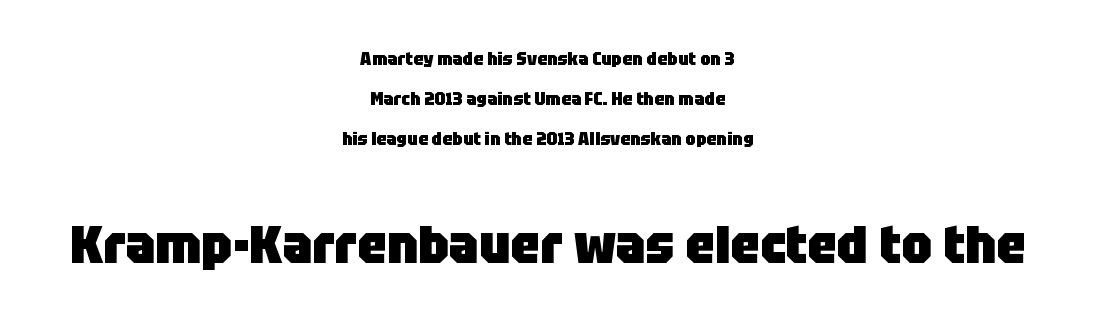
Q: Is the text bold? A: Yes.
Q: Is the text italic (slanted)? A: No, it is upright.
Q: Is the typeface a serif or a sans-serif typeface? A: Sans-serif.
Q: Is the text underlined? A: No.
Q: How is the paragraph aligned? A: Centered.
Q: Is the spacing between letters normal or unusually wide? A: Normal.
Q: Is the spacing between lines tight, normal or loose? A: Loose.
Q: Which block of text is set in a larger size, the first (top) or the second (bottom)? A: The second (bottom) one.
Q: Width (condensed, normal, or wide)? A: Normal.
Q: Stroke contrast? A: Low.
Q: x-height? A: Large.
Q: Monospaced? A: No.
